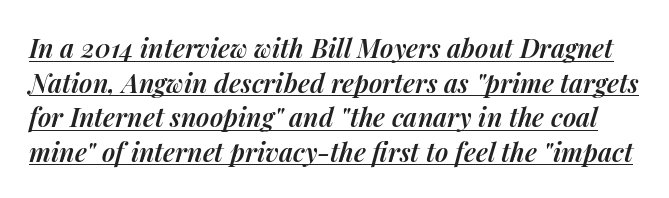
The image shows 26 px text type, italic (leaning right); set normal line spacing (1.33x), normal letter spacing, underlined.
